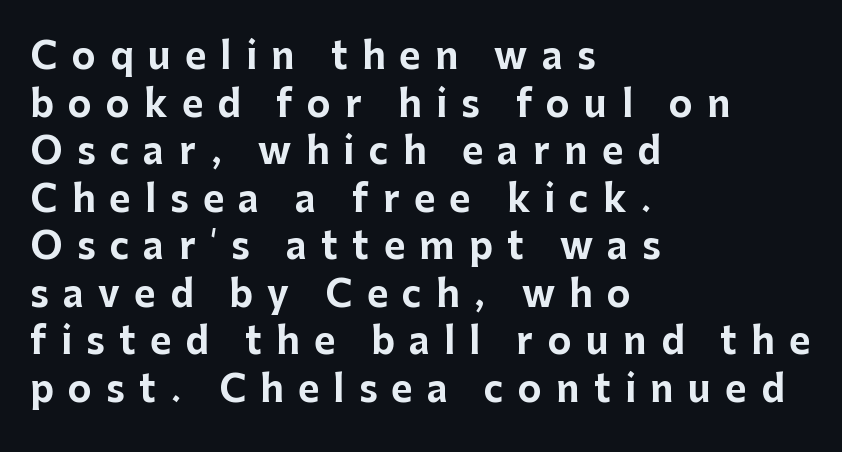
{"serif": "no", "italic": "no", "bold": "yes", "weight": "bold", "width": "normal", "stroke_contrast": "low", "x_height": "medium", "monospaced": "no", "underline": "no", "align": "left", "line_spacing": "normal", "line_spacing_ratio": 1.32, "letter_spacing": "wide", "letter_spacing_em": 0.4, "glyph_px": 36}
